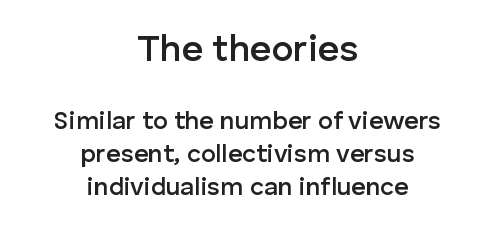
Q: Is the text bold? A: Semi-bold.
Q: Is the text italic (slanted)? A: No, it is upright.
Q: Is the typeface a serif or a sans-serif typeface? A: Sans-serif.
Q: Is the text underlined? A: No.
Q: How is the paragraph aligned? A: Centered.
Q: Is the spacing between letters normal or unusually wide? A: Normal.
Q: Is the spacing between lines tight, normal or loose? A: Normal.
Q: Which block of text is set in a larger size, the first (top) or the second (bottom)? A: The first (top) one.
Q: Width (condensed, normal, or wide)? A: Normal.
Q: Stroke contrast? A: Low.
Q: x-height? A: Medium.
Q: Monospaced? A: No.
